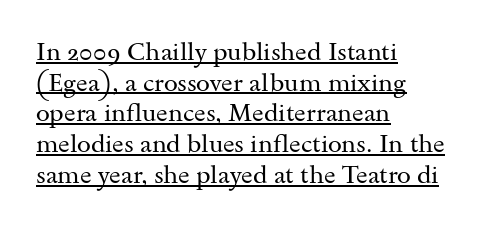
The image shows 25 px text type, upright; set left-aligned, line spacing 1.23x, normal letter spacing, underlined.
